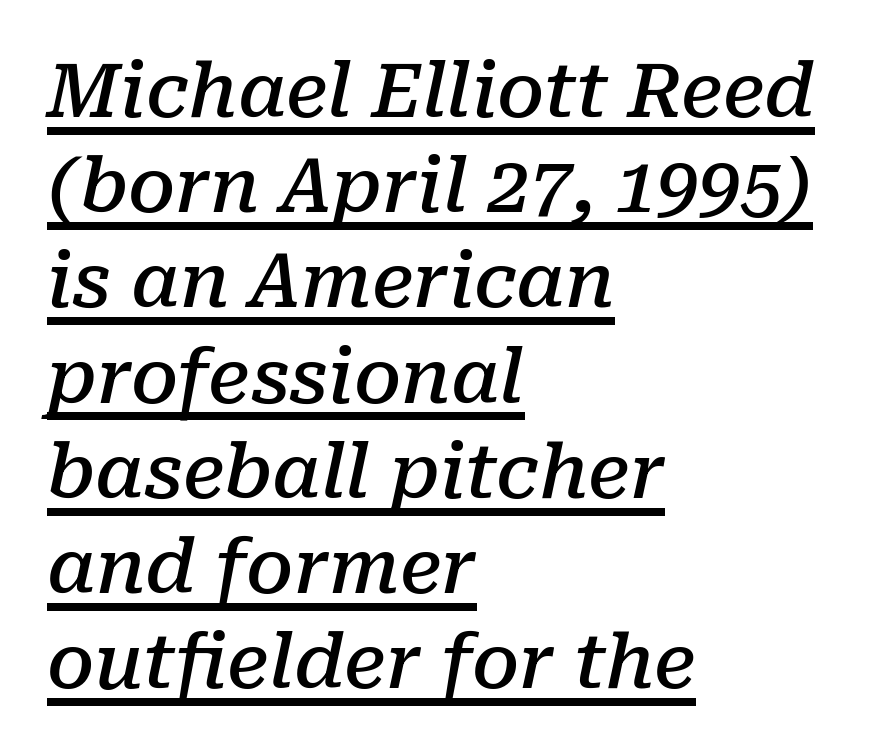
{"serif": "yes", "italic": "yes", "lean": "right", "slant_degrees": 10, "bold": "semi", "weight": "semibold", "width": "normal", "stroke_contrast": "low", "x_height": "medium", "monospaced": "no", "underline": "yes", "align": "left", "line_spacing": "normal", "line_spacing_ratio": 1.27, "letter_spacing": "normal", "letter_spacing_em": 0.0, "glyph_px": 75}
